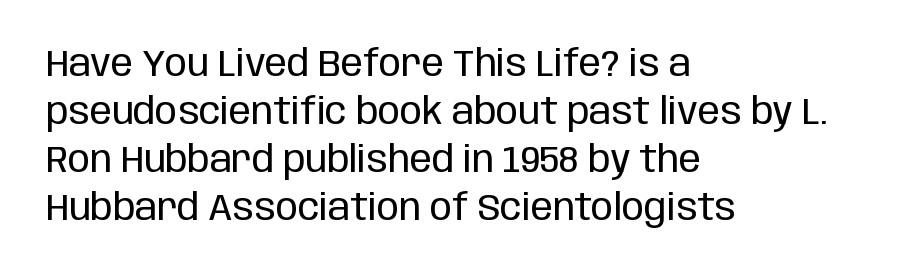
{"serif": "no", "italic": "no", "bold": "no", "weight": "regular", "width": "condensed", "stroke_contrast": "low", "x_height": "large", "monospaced": "no", "underline": "no", "align": "left", "line_spacing": "normal", "line_spacing_ratio": 1.3, "letter_spacing": "normal", "letter_spacing_em": 0.0, "glyph_px": 37}
